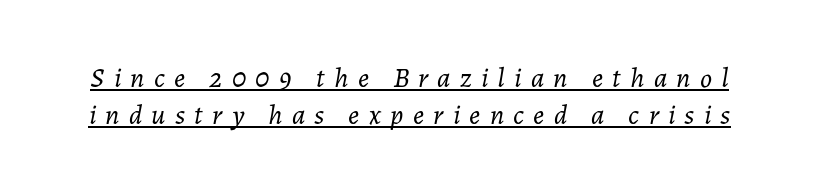
Q: Is the text bold? A: No.
Q: Is the text italic (slanted)? A: Yes, it leans right by about 7 degrees.
Q: Is the text underlined? A: Yes.
Q: Is the spacing between letters normal or unusually wide? A: Unusually wide.
Q: Is the spacing between lines tight, normal or loose? A: Normal.
Q: Width (condensed, normal, or wide)? A: Normal.
Q: Stroke contrast? A: Low.
Q: x-height? A: Medium.
Q: Monospaced? A: No.
